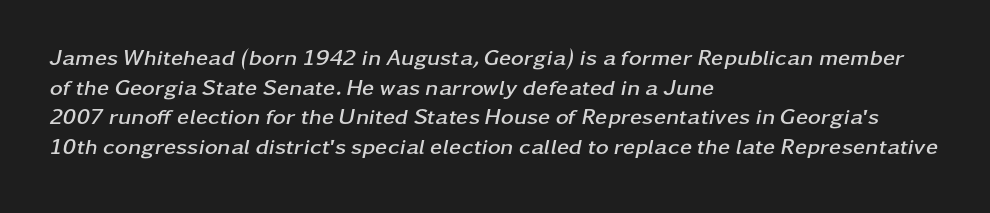
The image shows 22 px bold type, italic (leaning right); set left-aligned, normal line spacing (1.35x), normal letter spacing, not underlined.
